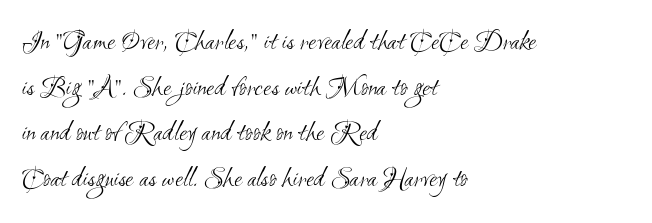
The image shows 29 px light, condensed sans-serif type; set left-aligned, normal line spacing (1.57x), normal letter spacing, not underlined; medium stroke contrast and a small x-height.
